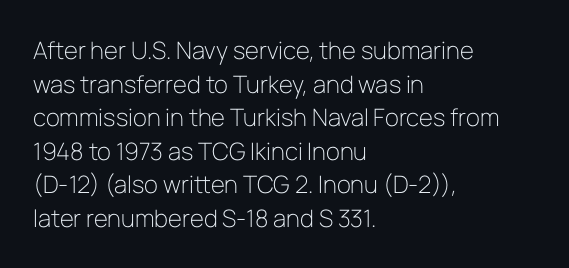
The image shows 24 px text type, upright; set left-aligned, normal line spacing (1.4x), normal letter spacing, not underlined.
